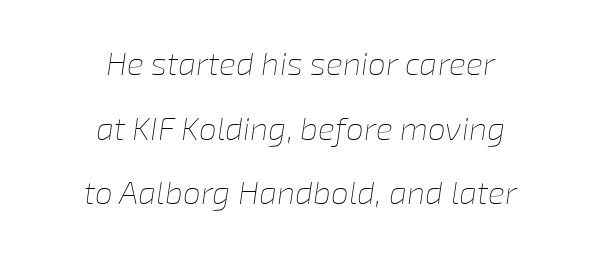
The cut favours lightness, reaching ordinary text weight at its darkest. Descender tails drop into unmarked territory. These lines keep a tight, regular rhythm from letter to letter. The line-height multiplier appears high, well above default. An italicized treatment has been applied to the whole sample. Character widths vary here, with narrow letters taking less room than wide ones.
